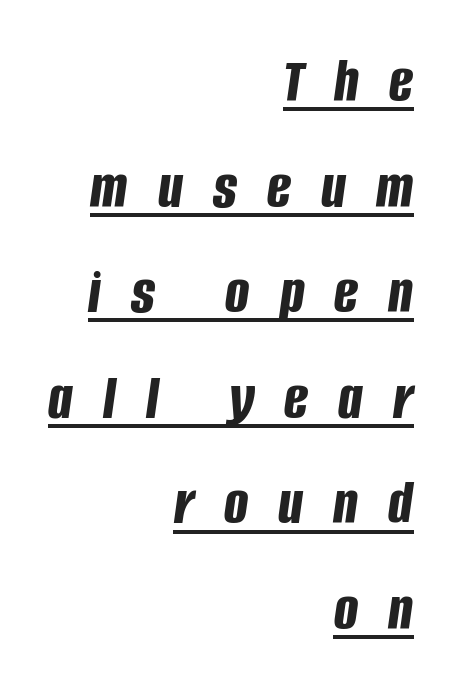
Q: Is the text bold? A: Yes.
Q: Is the text italic (slanted)? A: Yes, it leans right by about 8 degrees.
Q: Is the text underlined? A: Yes.
Q: How is the paragraph aligned? A: Right-aligned.
Q: Is the spacing between letters normal or unusually wide? A: Unusually wide.
Q: Is the spacing between lines tight, normal or loose? A: Normal.
Q: Width (condensed, normal, or wide)? A: Condensed.
Q: Stroke contrast? A: Low.
Q: x-height? A: Large.
Q: Monospaced? A: No.
